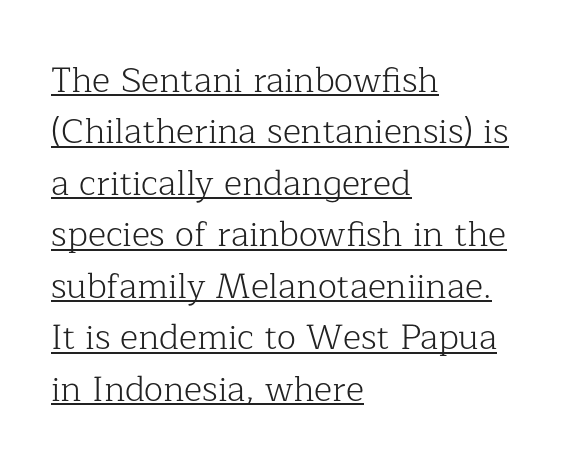
Note the varied advance widths — an 'i' is clearly narrower than an 'm'. Line beginnings align vertically; line endings do not. Check the space under the baseline: a stroke is drawn there. No extra ink here — the face is not bold. No extra tracking has been applied to these lines. Rendered with straight, roman letterforms.
